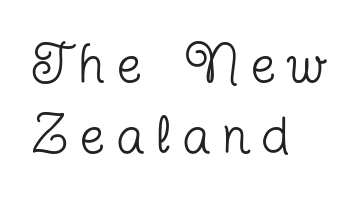
{"serif": "yes", "italic": "no", "bold": "no", "weight": "regular", "width": "condensed", "stroke_contrast": "low", "x_height": "medium", "monospaced": "no", "underline": "no", "align": "left", "line_spacing": "normal", "line_spacing_ratio": 1.31, "letter_spacing": "wide", "letter_spacing_em": 0.24, "glyph_px": 54}
